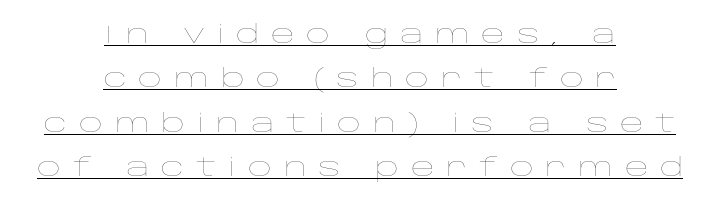
{"italic": "no", "bold": "no", "underline": "yes", "align": "center", "line_spacing_ratio": 1.71, "letter_spacing": "wide", "letter_spacing_em": 0.45, "glyph_px": 26}
